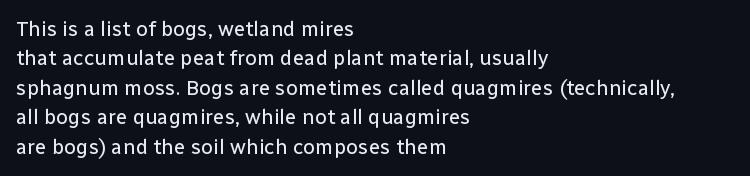
Q: Is the text bold? A: No.
Q: Is the text italic (slanted)? A: No, it is upright.
Q: Is the text underlined? A: No.
Q: How is the paragraph aligned? A: Left-aligned.
Q: Is the spacing between letters normal or unusually wide? A: Normal.
Q: Is the spacing between lines tight, normal or loose? A: Normal.
